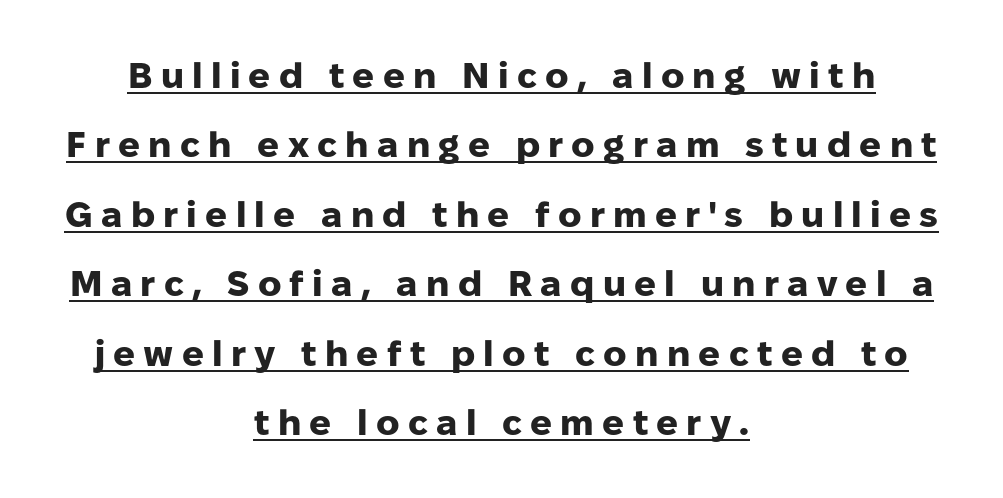
Beneath each row of characters lies a ruled line. Compared with a flush-left layout, this one balances lines on the center instead. Do the letters lean? They stand straight. This block would shrink considerably if given ordinary leading; it's expanded now. The designer went with a sans here, leaving each stem footless. Do the characters align in a grid? No, the font is proportional.
